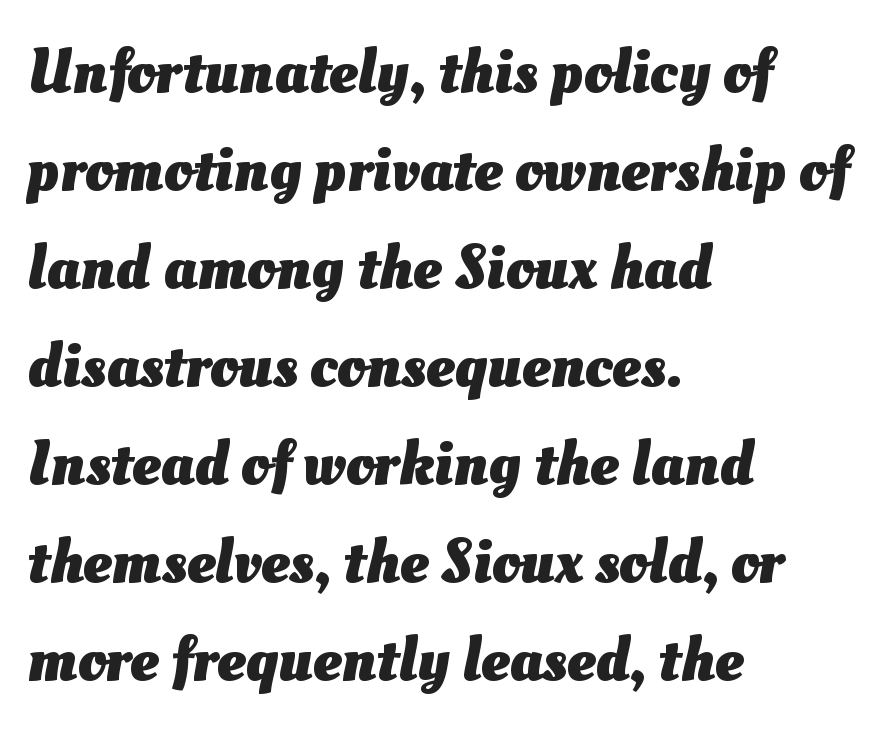
Here the designer chose a conventional face with non-uniform glyph widths. Compared with an ordinary text face, these strokes are far heavier — a full bold. What stands out about the letter spacing? Nothing — it is the standard amount. This sample keeps an unexceptional amount of space between lines.
